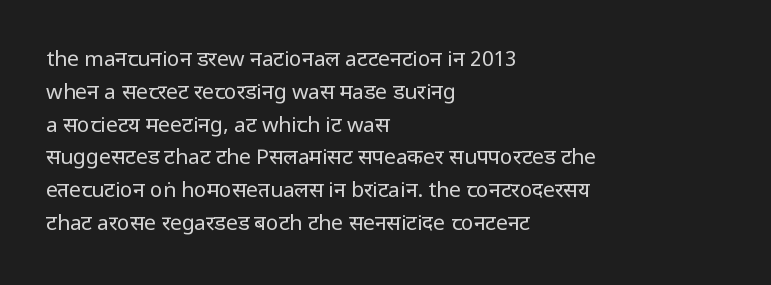
Upright lettering throughout. The rows are spaced the way most documents space them. These lines stack with their left ends in a neat column. The space beneath each line is pristine and unruled. This sample uses plain, unmodified letter spacing. Stem width sits at or under what a default text font uses.
